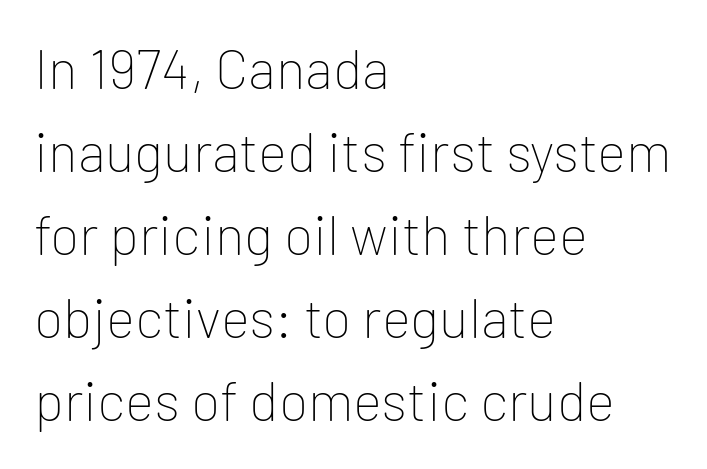
{"serif": "no", "italic": "no", "bold": "no", "weight": "thin", "width": "normal", "stroke_contrast": "low", "x_height": "medium", "monospaced": "no", "underline": "no", "align": "left", "line_spacing": "normal", "line_spacing_ratio": 1.51, "letter_spacing": "normal", "letter_spacing_em": 0.0, "glyph_px": 55}
